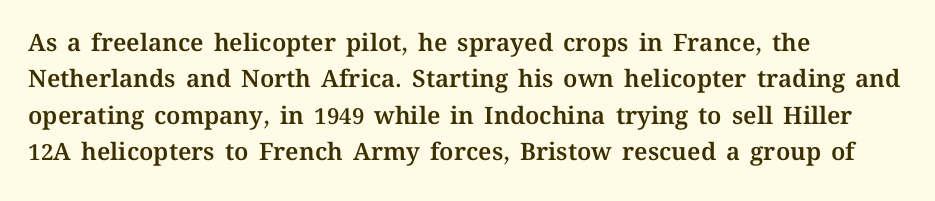
{"italic": "no", "underline": "no", "align": "left", "line_spacing": "normal", "line_spacing_ratio": 1.52, "letter_spacing": "normal", "letter_spacing_em": 0.0, "glyph_px": 24}
